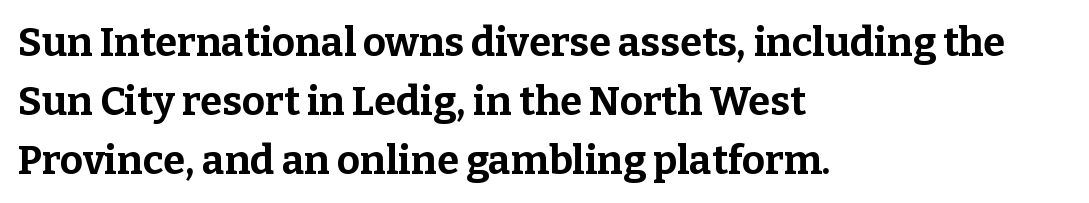
The image shows 40 px bold serif type, upright; set left-aligned, normal line spacing (1.47x), normal letter spacing, not underlined; low stroke contrast and a medium x-height.
